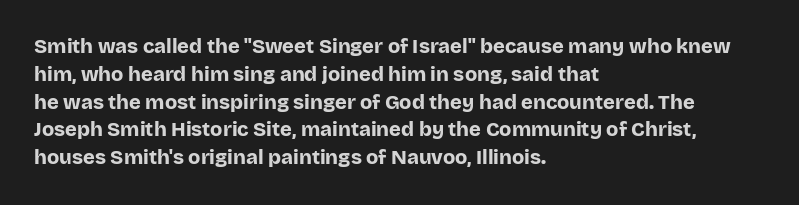
Is there any slant? The stems are plumb. Notice how thick the strokes are: this is what a full bold looks like. The vertical gap from one line to the next is medium. Leftover space on each line is placed entirely after the last word. The zone under the glyphs is completely vacant.
